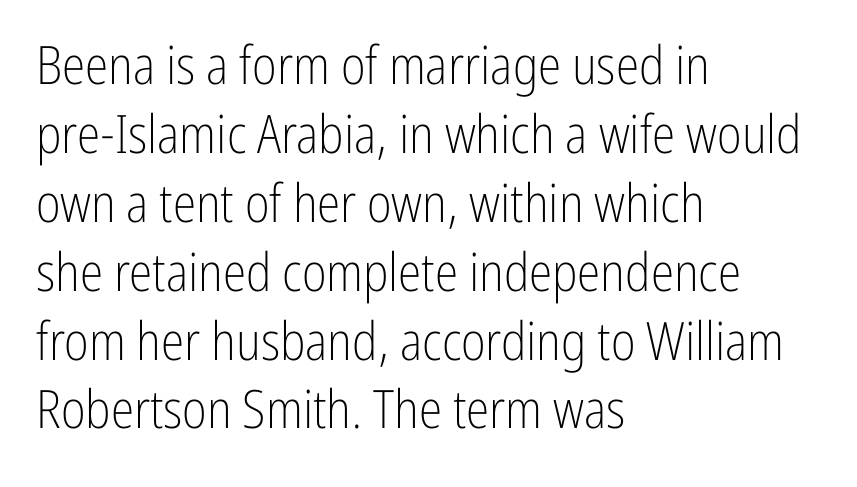
The image shows 53 px light, condensed sans-serif type, upright; set left-aligned, normal line spacing (1.3x), normal letter spacing, not underlined; low stroke contrast and a medium x-height.
